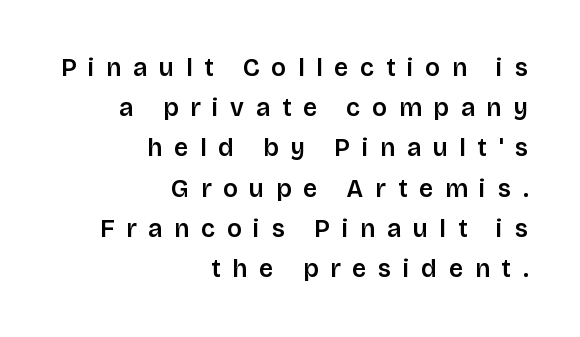
The compositor pushed each line to the right boundary. The block of text has a typical density, with ordinary space between rows. The foot of each line stays bare and open. Does the lettering tilt? It doesn't — this is upright. Heft: intermediate — a semibold. This rendering widens character spacing well past its baseline value.
